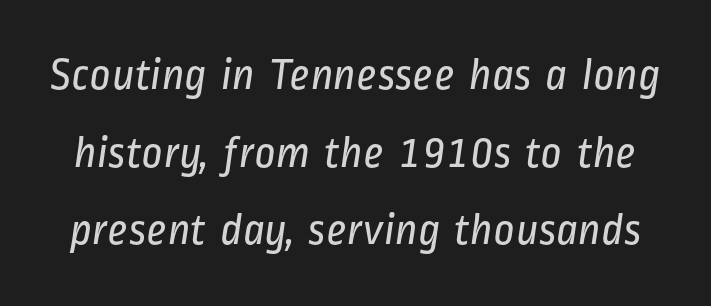
{"serif": "no", "bold": "no", "weight": "regular", "width": "condensed", "stroke_contrast": "low", "x_height": "medium", "monospaced": "no", "underline": "no", "line_spacing": "normal", "line_spacing_ratio": 1.69, "letter_spacing": "normal", "letter_spacing_em": 0.0, "glyph_px": 46}
